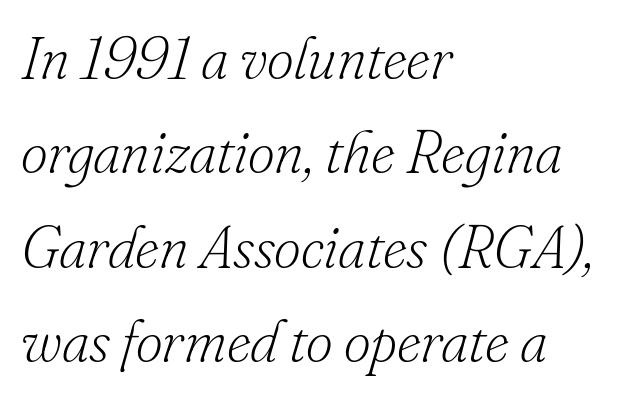
Q: Is the text bold? A: No.
Q: Is the text italic (slanted)? A: Yes, it leans right by about 16 degrees.
Q: Is the typeface a serif or a sans-serif typeface? A: Serif.
Q: Is the text underlined? A: No.
Q: How is the paragraph aligned? A: Left-aligned.
Q: Is the spacing between letters normal or unusually wide? A: Normal.
Q: Is the spacing between lines tight, normal or loose? A: Normal.
Q: Width (condensed, normal, or wide)? A: Normal.
Q: Stroke contrast? A: Low.
Q: x-height? A: Small.
Q: Monospaced? A: No.
